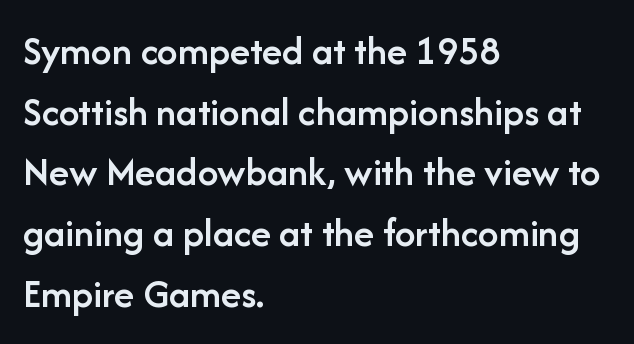
You could call the tracking neutral — neither tight nor loose. Semibold letterforms, between regular and bold. Unmarked baselines from the first word to the last. In terms of letterform style, serifs are entirely absent.
